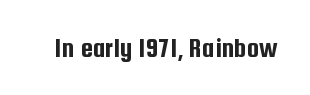
Type without underlining. Character widths vary here, with narrow letters taking less room than wide ones. Each word holds together tightly as a unit, with standard inter-letter gaps. You can tell from the bare stems that sans-serif type was used.
